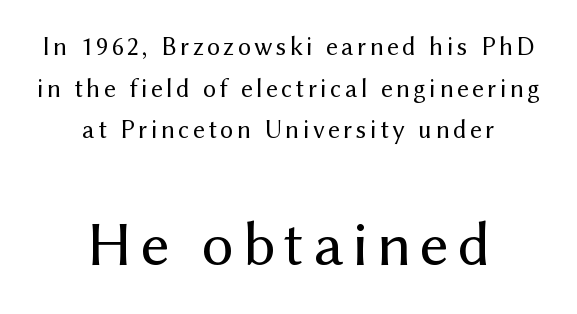
{"serif": "no", "italic": "no", "bold": "no", "weight": "regular", "width": "normal", "stroke_contrast": "medium", "x_height": "medium", "monospaced": "no", "underline": "no", "align": "center", "line_spacing": "normal", "line_spacing_ratio": 1.6, "larger_block": "second", "size_ratio": 2.46, "glyph_px": 64}
